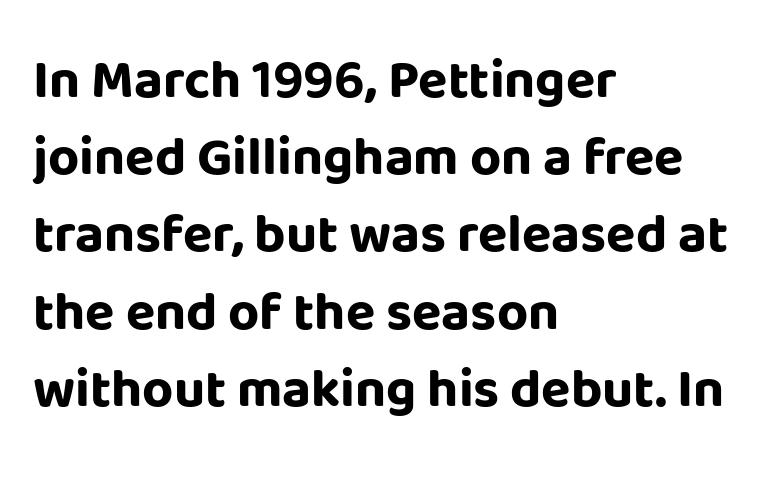
{"serif": "no", "italic": "no", "bold": "yes", "weight": "bold", "width": "normal", "stroke_contrast": "low", "x_height": "large", "monospaced": "no", "underline": "no", "align": "left", "line_spacing": "normal", "line_spacing_ratio": 1.43, "letter_spacing": "normal", "letter_spacing_em": 0.0, "glyph_px": 54}
